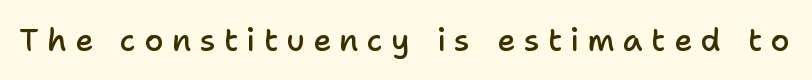
{"serif": "no", "italic": "no", "bold": "semi", "weight": "semibold", "width": "normal", "stroke_contrast": "low", "x_height": "medium", "monospaced": "no", "underline": "no", "letter_spacing": "wide", "letter_spacing_em": 0.27, "glyph_px": 31}
